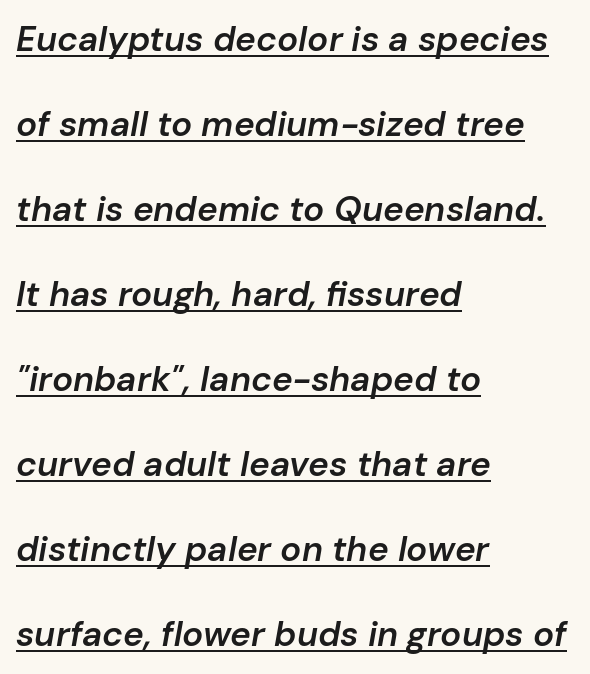
Q: Is the text bold? A: Semi-bold.
Q: Is the text italic (slanted)? A: Yes, it leans right by about 10 degrees.
Q: Is the text underlined? A: Yes.
Q: How is the paragraph aligned? A: Left-aligned.
Q: Is the spacing between letters normal or unusually wide? A: Normal.
Q: Is the spacing between lines tight, normal or loose? A: Loose.
Q: Width (condensed, normal, or wide)? A: Normal.
Q: Stroke contrast? A: Low.
Q: x-height? A: Medium.
Q: Monospaced? A: No.
